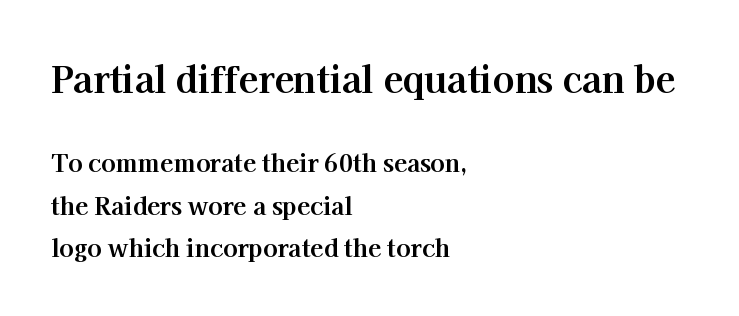
This rendering features lettering with no underline. Note the varied advance widths — an 'i' is clearly narrower than an 'm'. Character size in the leading block exceeds that of the trailing block. The face used here is rendered with its standard letterfit.
